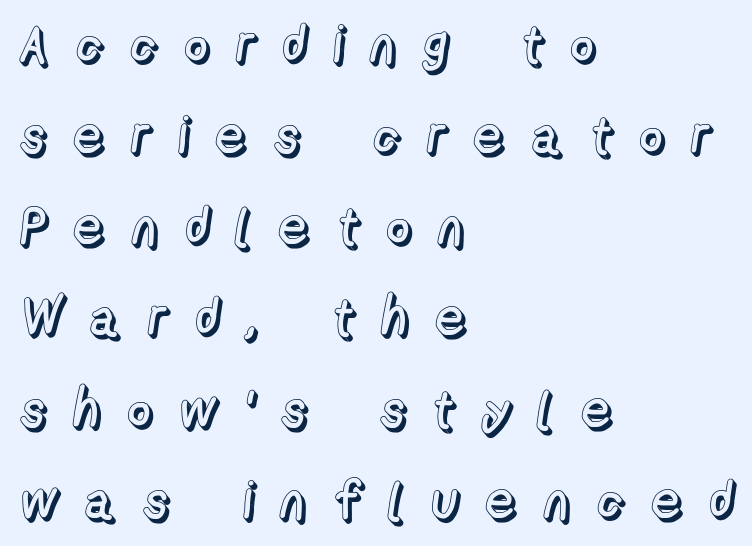
Each letter keeps its own natural width here, so spacing adapts to shape. The specimen omits any rule beneath the text block's lines. The horizontal fit of the characters is loose and conspicuously gappy.
